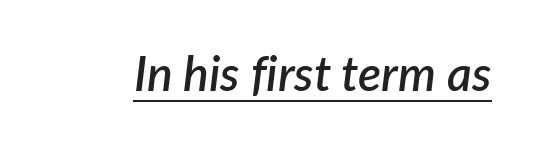
The image shows 48 px semibold type, italic (leaning right); set normal letter spacing, underlined; low stroke contrast and a medium x-height.
